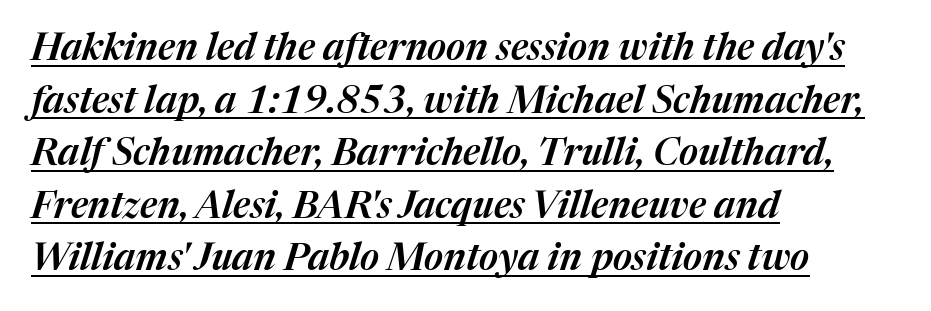
Here the glyphs are tracked normally, forming tight word shapes. These lines sit exactly where default settings would place them. What decoration does the sample have? An underline. Every row of glyphs begins at an identical x-position on the left.
